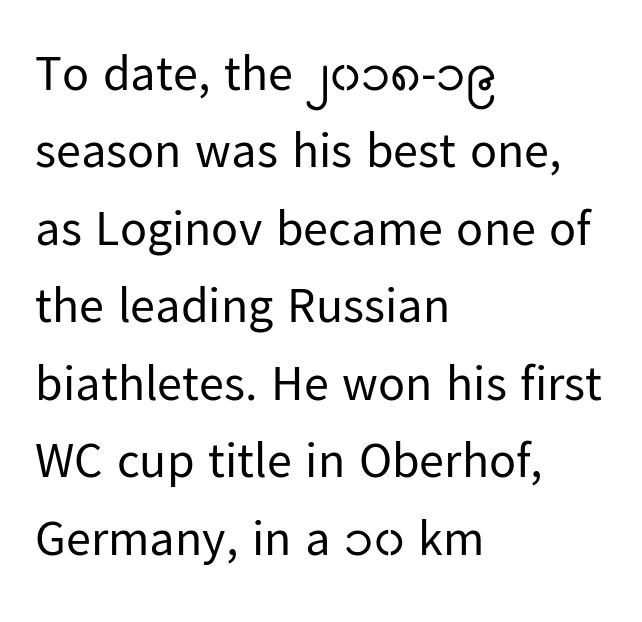
Serifs: no, the terminals of the letterforms are clean. Letters have the restrained weight of plain body copy at most. Do the characters align in a grid? No, the font is proportional. Notice how descenders clear the ascenders below comfortably — that's standard leading.
